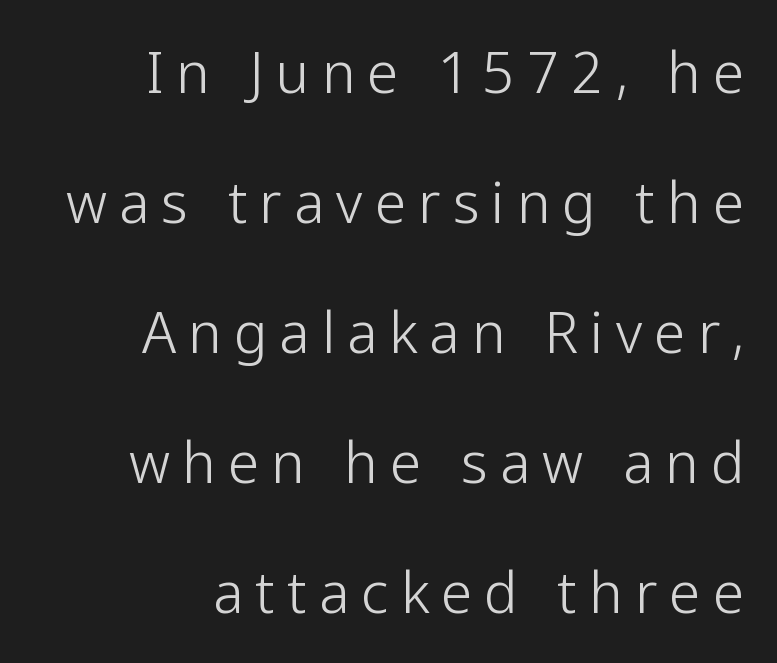
Baseline-to-baseline distance is far greater than the letter height. Weight: not bold — regular or lighter. Honestly, the letter spacing is so wide it's the main thing you notice. Italic: no, the glyphs are upright roman. Line ends are locked; line starts wander.
